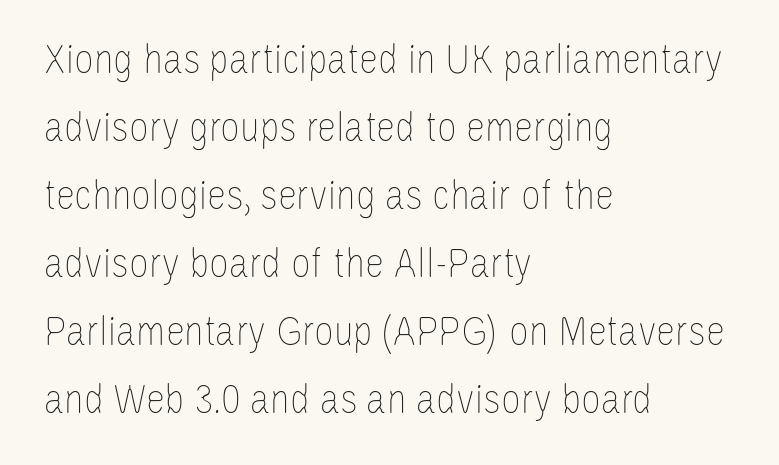
The image shows 43 px thin, condensed type, upright; set left-aligned, normal line spacing (1.58x), normal letter spacing, not underlined; low stroke contrast and a large x-height.
